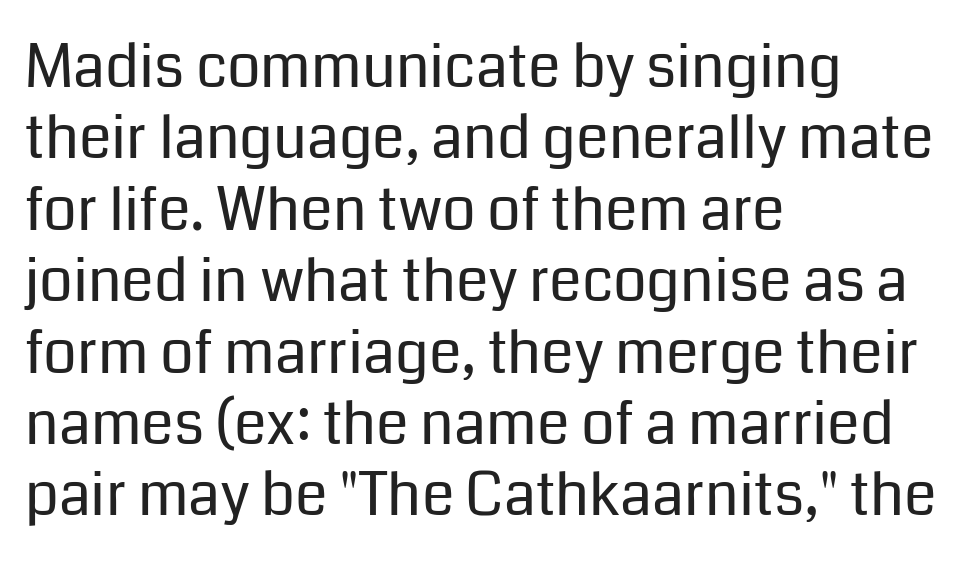
Line starts are locked; line ends wander. Note: no serifs on the glyphs. This sample has the flowing, uneven cadence of proportional lettering. The cut favours lightness, reaching ordinary text weight at its darkest. The font's upright variant was chosen for this text.
